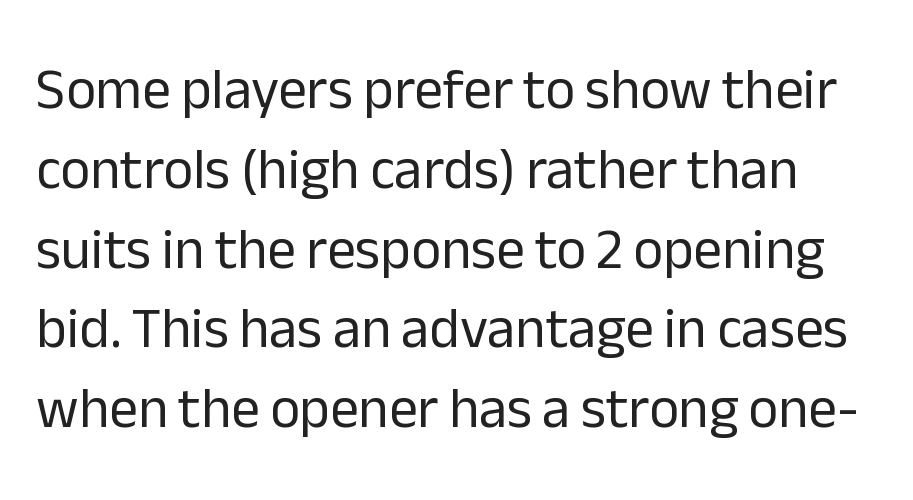
Q: Is the text bold? A: No.
Q: Is the text italic (slanted)? A: No, it is upright.
Q: Is the typeface a serif or a sans-serif typeface? A: Sans-serif.
Q: Is the text underlined? A: No.
Q: Is the spacing between letters normal or unusually wide? A: Normal.
Q: Is the spacing between lines tight, normal or loose? A: Normal.
Q: Width (condensed, normal, or wide)? A: Normal.
Q: Stroke contrast? A: Low.
Q: x-height? A: Medium.
Q: Monospaced? A: No.
